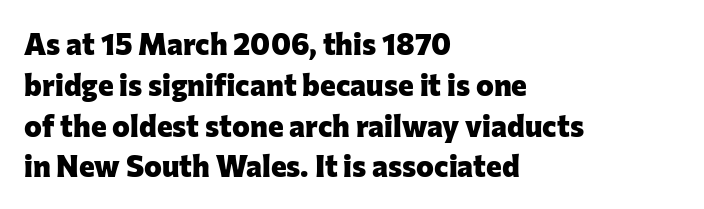
Q: Is the text bold? A: Yes.
Q: Is the text italic (slanted)? A: No, it is upright.
Q: Is the typeface a serif or a sans-serif typeface? A: Sans-serif.
Q: Is the text underlined? A: No.
Q: How is the paragraph aligned? A: Left-aligned.
Q: Is the spacing between letters normal or unusually wide? A: Normal.
Q: Is the spacing between lines tight, normal or loose? A: Normal.
Q: Width (condensed, normal, or wide)? A: Normal.
Q: Stroke contrast? A: Low.
Q: x-height? A: Medium.
Q: Monospaced? A: No.
